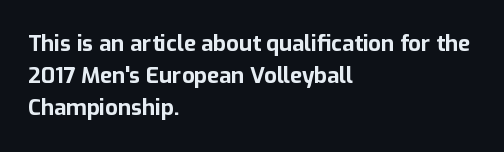
Q: Is the text bold? A: Yes.
Q: Is the text italic (slanted)? A: No, it is upright.
Q: Is the text underlined? A: No.
Q: How is the paragraph aligned? A: Left-aligned.
Q: Is the spacing between letters normal or unusually wide? A: Normal.
Q: Is the spacing between lines tight, normal or loose? A: Normal.
